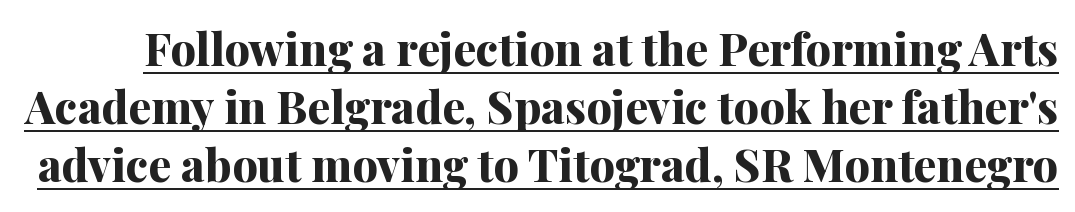
Q: Is the text bold? A: Yes.
Q: Is the text italic (slanted)? A: No, it is upright.
Q: Is the typeface a serif or a sans-serif typeface? A: Serif.
Q: Is the text underlined? A: Yes.
Q: Is the spacing between letters normal or unusually wide? A: Normal.
Q: Is the spacing between lines tight, normal or loose? A: Normal.
Q: Width (condensed, normal, or wide)? A: Normal.
Q: Stroke contrast? A: Medium.
Q: x-height? A: Medium.
Q: Monospaced? A: No.
